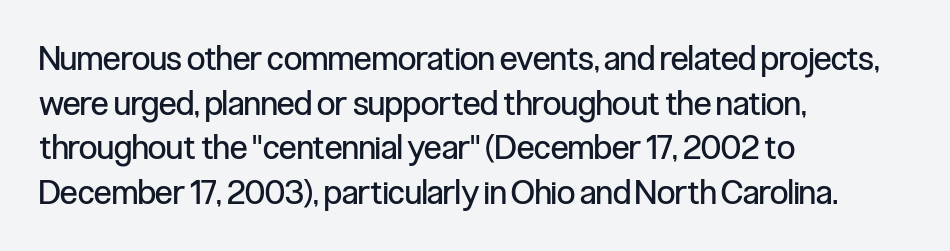
The image shows 33 px regular-weight, condensed sans-serif type, upright; set left-aligned, normal line spacing (1.35x), normal letter spacing, not underlined; low stroke contrast and a medium x-height.
